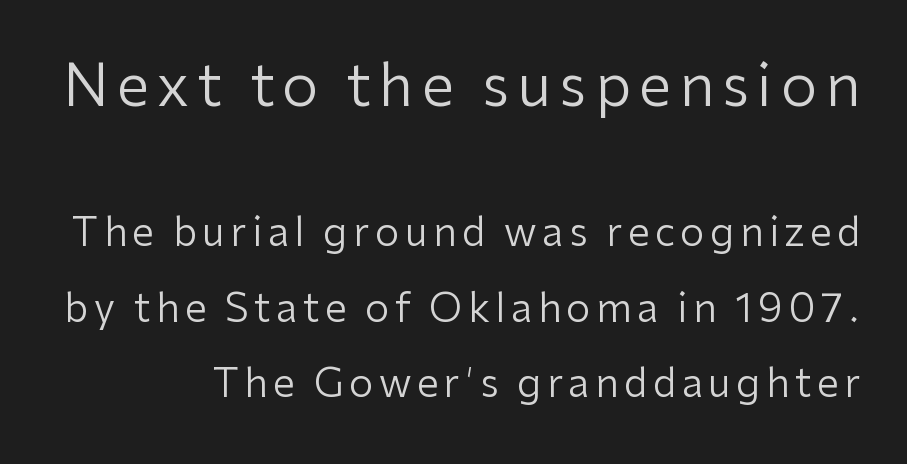
What's the leading like? Stretched, with rows far apart. The letters stand upright; this is a roman face. Classification — sans serif. Lines of text with bare space underneath. Here the designer chose a conventional face with non-uniform glyph widths.
